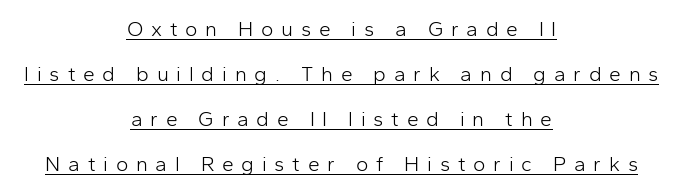
Q: Is the text bold? A: No.
Q: Is the text italic (slanted)? A: No, it is upright.
Q: Is the text underlined? A: Yes.
Q: How is the paragraph aligned? A: Centered.
Q: Is the spacing between letters normal or unusually wide? A: Unusually wide.
Q: Is the spacing between lines tight, normal or loose? A: Loose.
